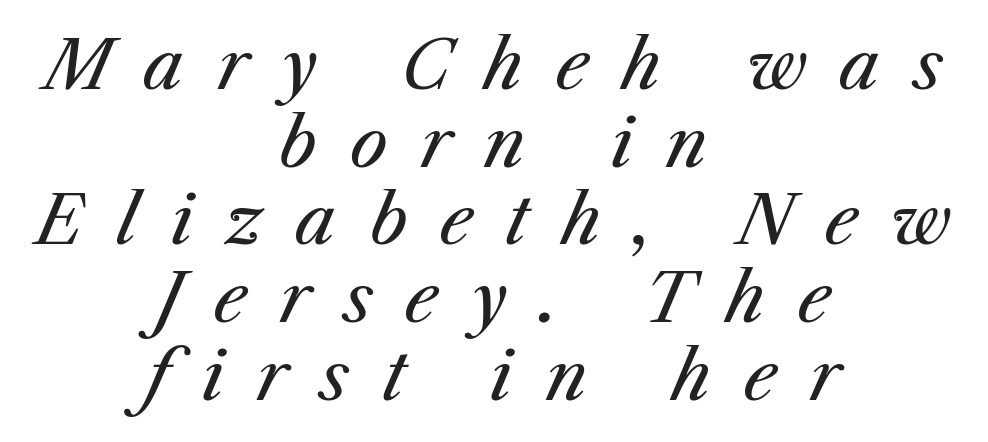
An italicized treatment has been applied to the whole sample. Weight class: somewhere from thin through regular. You could only call the tracking loose — the letters float apart. The letters advance in unequal steps, a hallmark of proportional type. Layout note: lines centered. Descenders hang freely into open space.
